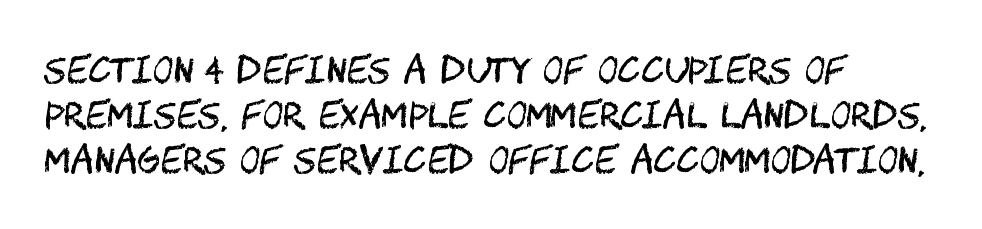
{"serif": "no", "italic": "no", "bold": "no", "weight": "regular", "width": "condensed", "stroke_contrast": "medium", "x_height": "large", "underline": "no", "align": "left", "line_spacing": "normal", "line_spacing_ratio": 1.29, "letter_spacing": "normal", "letter_spacing_em": 0.0, "glyph_px": 35}
